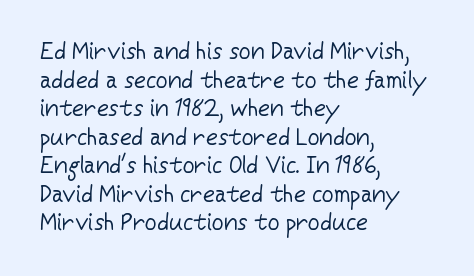
{"italic": "no", "bold": "no", "underline": "no", "align": "left", "line_spacing_ratio": 1.24, "letter_spacing": "normal", "letter_spacing_em": 0.0, "glyph_px": 23}
